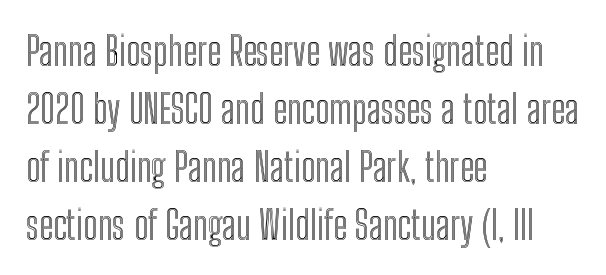
Q: Is the text italic (slanted)? A: No, it is upright.
Q: Is the text underlined? A: No.
Q: How is the paragraph aligned? A: Left-aligned.
Q: Is the spacing between letters normal or unusually wide? A: Normal.
Q: Is the spacing between lines tight, normal or loose? A: Normal.
Q: Width (condensed, normal, or wide)? A: Condensed.
Q: x-height? A: Medium.
Q: Monospaced? A: No.
